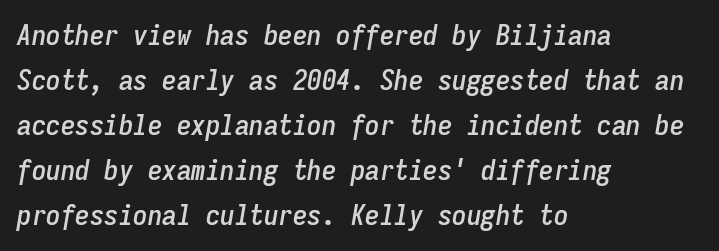
Casual observation: everything's shoved over to the left. When letters slant like this, we call the style italic. Rule under the text: the space is simply empty. Monospaced: the letters line up in strict vertical columns. The horizontal fit of the characters is conventional and even. How would I describe the line gaps? Plain and ordinary.
